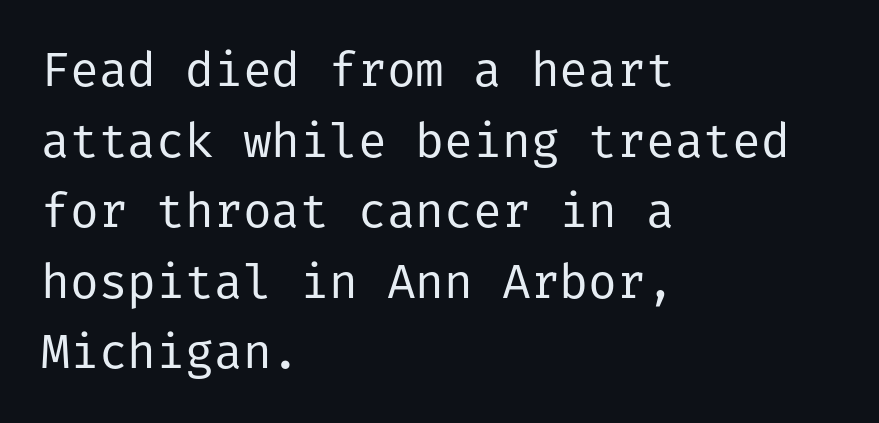
Q: Is the text bold? A: No.
Q: Is the text italic (slanted)? A: No, it is upright.
Q: Is the typeface a serif or a sans-serif typeface? A: Sans-serif.
Q: Is the text underlined? A: No.
Q: How is the paragraph aligned? A: Left-aligned.
Q: Is the spacing between letters normal or unusually wide? A: Normal.
Q: Is the spacing between lines tight, normal or loose? A: Normal.
Q: Width (condensed, normal, or wide)? A: Normal.
Q: Stroke contrast? A: Low.
Q: x-height? A: Medium.
